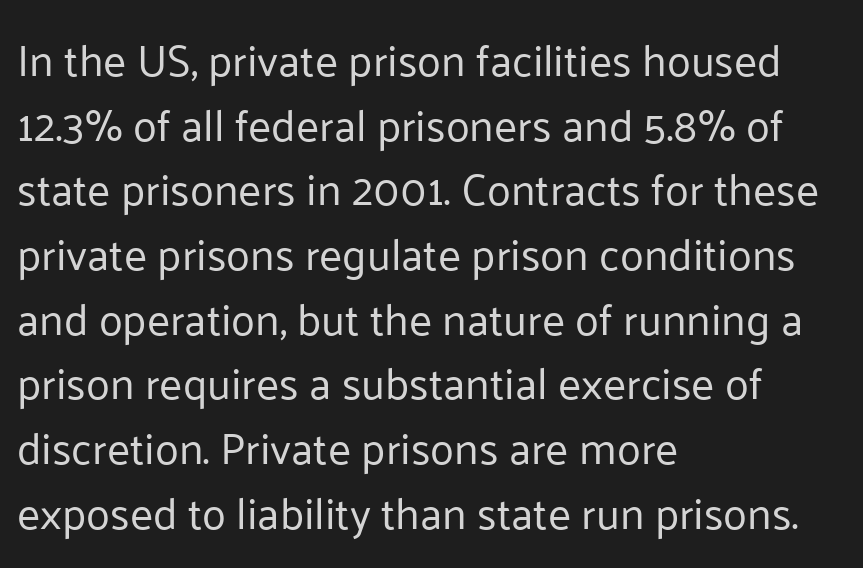
{"serif": "no", "italic": "no", "bold": "no", "weight": "regular", "width": "normal", "stroke_contrast": "low", "x_height": "medium", "monospaced": "no", "underline": "no", "align": "left", "line_spacing": "normal", "line_spacing_ratio": 1.47, "letter_spacing": "normal", "letter_spacing_em": 0.0, "glyph_px": 44}
